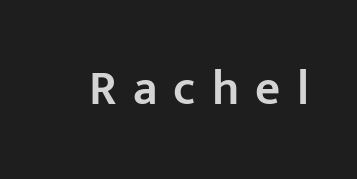
{"serif": "no", "italic": "no", "bold": "semi", "weight": "semibold", "width": "normal", "stroke_contrast": "low", "x_height": "medium", "monospaced": "no", "underline": "no", "letter_spacing": "wide", "letter_spacing_em": 0.33, "glyph_px": 49}
